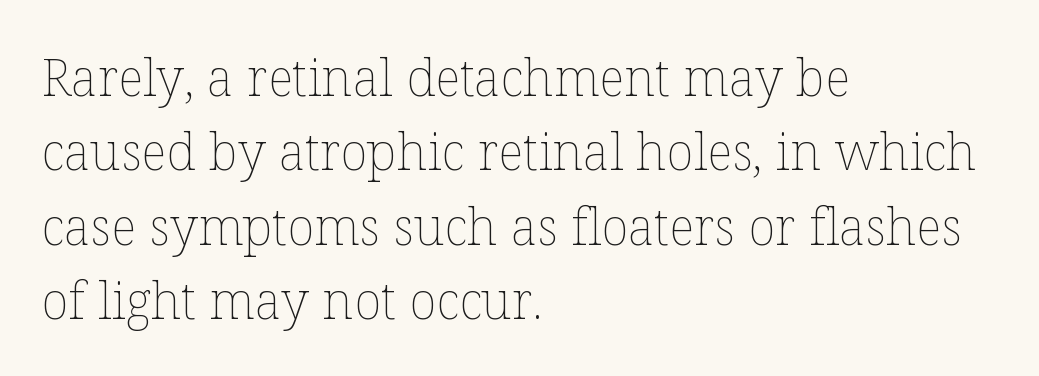
{"italic": "no", "bold": "no", "weight": "thin", "width": "normal", "stroke_contrast": "low", "x_height": "medium", "monospaced": "no", "underline": "no", "align": "left", "line_spacing": "normal", "line_spacing_ratio": 1.46, "letter_spacing": "normal", "letter_spacing_em": 0.0, "glyph_px": 51}
